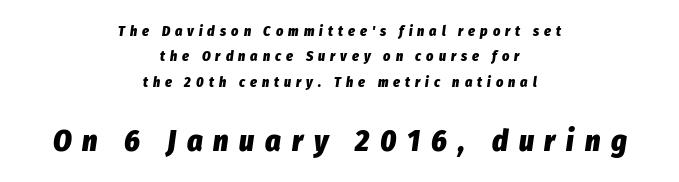
In terms of posture, this sample is oblique. Here the glyphs are tracked loosely, breaking word shapes into spaced letters. I'd describe the lettering as bold — thick and assertive. Beneath every word, the page is bare. Both edges are ragged and mirror each other, which tells us the setting is centered. The passage shown is typed in a proportional face where columns would drift.
